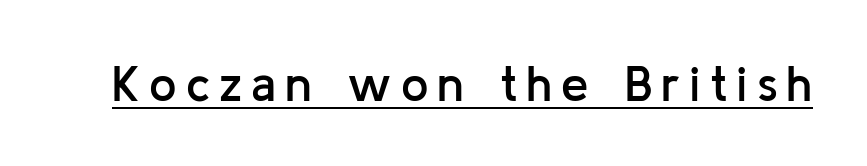
This is moderately heavy type, rendered in semibold. The font's upright variant was chosen for this text. This rendering features underlined lettering. Letterform terminals end flat and unadorned throughout the passage. The rendering uses natural spacing where letterforms have individual widths.
